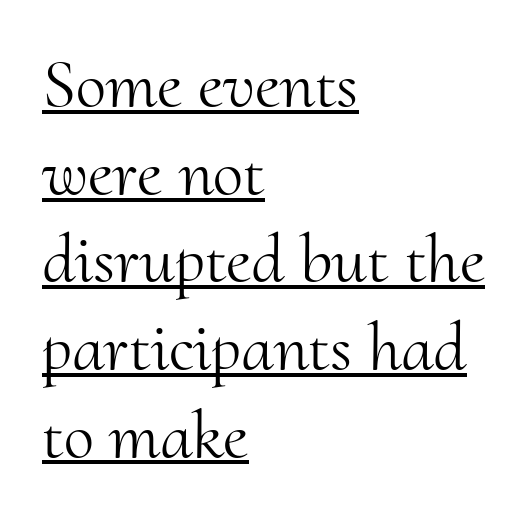
What decoration does the sample have? An underline. The font's upright variant was chosen for this text. Caption: standard tracking, unaltered. Line spacing here is normal.
